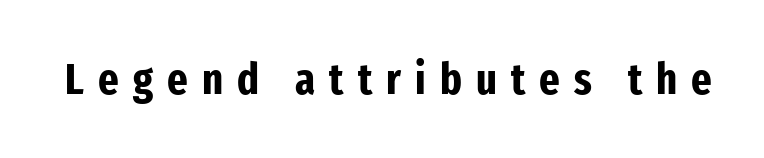
When letters stand straight like this, we call the style roman or upright. Look at the stroke-to-counter ratio: heavy, a bold. This sample has the flowing, uneven cadence of proportional lettering. In terms of letterform style, serifs are entirely absent. A clean baseline with only descenders dipping below it.
